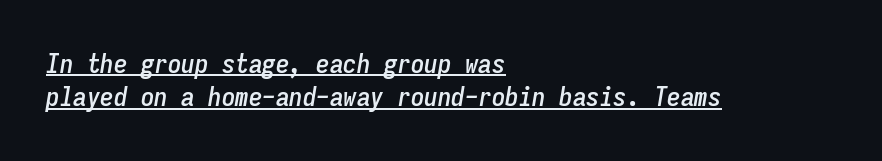
{"italic": "yes", "lean": "right", "slant_degrees": 9, "underline": "yes", "align": "left", "line_spacing_ratio": 1.24, "letter_spacing": "normal", "letter_spacing_em": 0.0, "glyph_px": 27}
